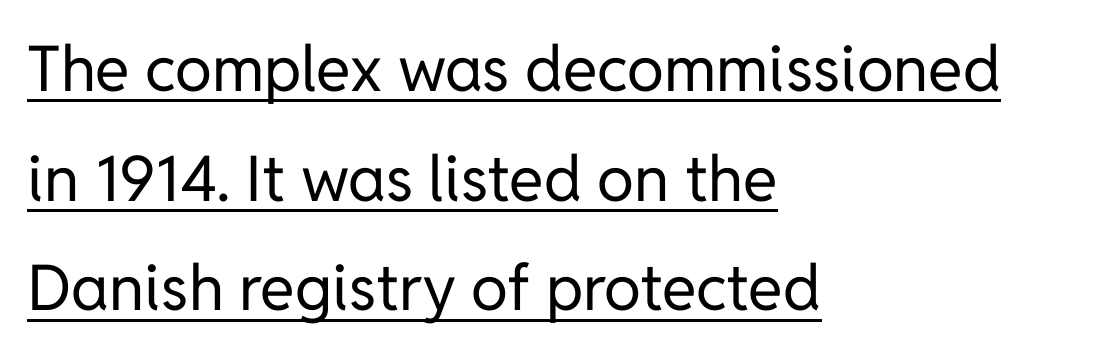
Students, note that the glyphs here touch the page at normal intervals. This sample carries an underscore along the baseline area. The face used here is a sans, in the tradition of grotesques and geometrics. Every character sits straight up, as roman type does. The paragraph shown leans on its left margin. A typesetter would call this proportional, since set widths differ per character.
